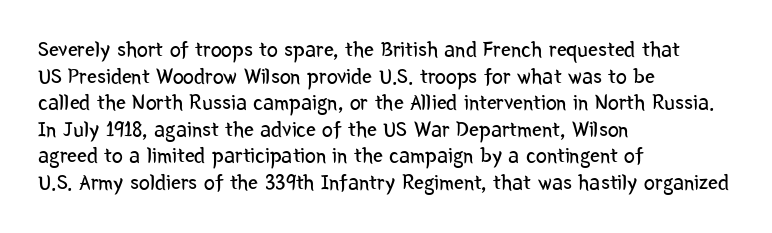
The image shows 22 px text type, upright; set left-aligned, line spacing 1.21x, normal letter spacing, not underlined.
